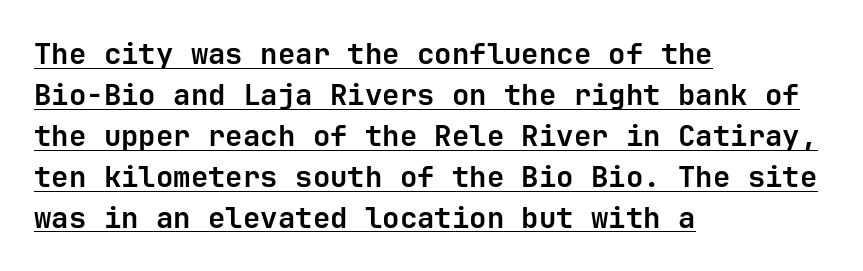
Font category for this specimen: sans-serif. The lines are quadded left. The vertical gap from one line to the next is medium. Observe the ordinary spacing: letters are neighbours, not strangers. Italic: no, the glyphs are upright roman.
